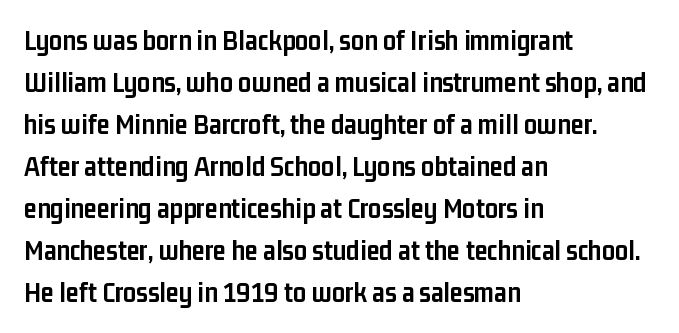
This is the regular roman posture of the typeface. Descenders hang freely into open space. Note the varied advance widths — an 'i' is clearly narrower than an 'm'. Each word holds together tightly as a unit, with standard inter-letter gaps.
